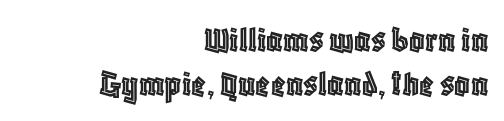
{"italic": "no", "width": "condensed", "x_height": "large", "monospaced": "no", "underline": "no", "align": "right", "line_spacing": "tight", "line_spacing_ratio": 1.15, "letter_spacing": "normal", "letter_spacing_em": 0.0, "glyph_px": 38}
